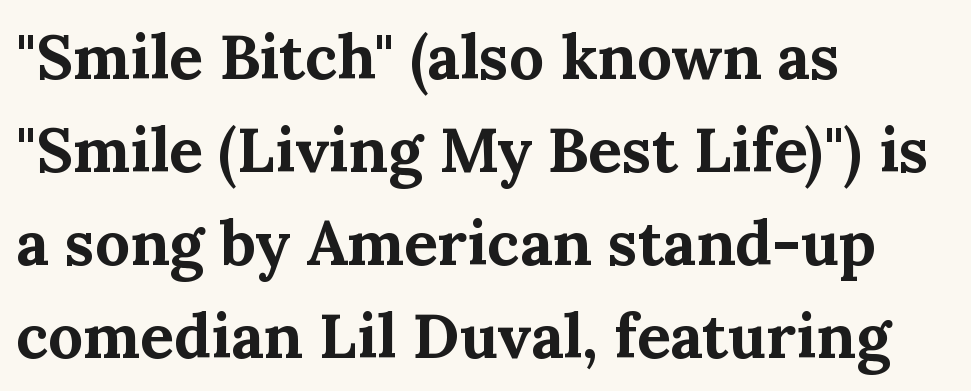
Q: Is the text bold? A: Yes.
Q: Is the text italic (slanted)? A: No, it is upright.
Q: Is the typeface a serif or a sans-serif typeface? A: Serif.
Q: Is the text underlined? A: No.
Q: How is the paragraph aligned? A: Left-aligned.
Q: Is the spacing between letters normal or unusually wide? A: Normal.
Q: Is the spacing between lines tight, normal or loose? A: Normal.
Q: Width (condensed, normal, or wide)? A: Normal.
Q: Stroke contrast? A: Medium.
Q: x-height? A: Medium.
Q: Monospaced? A: No.
